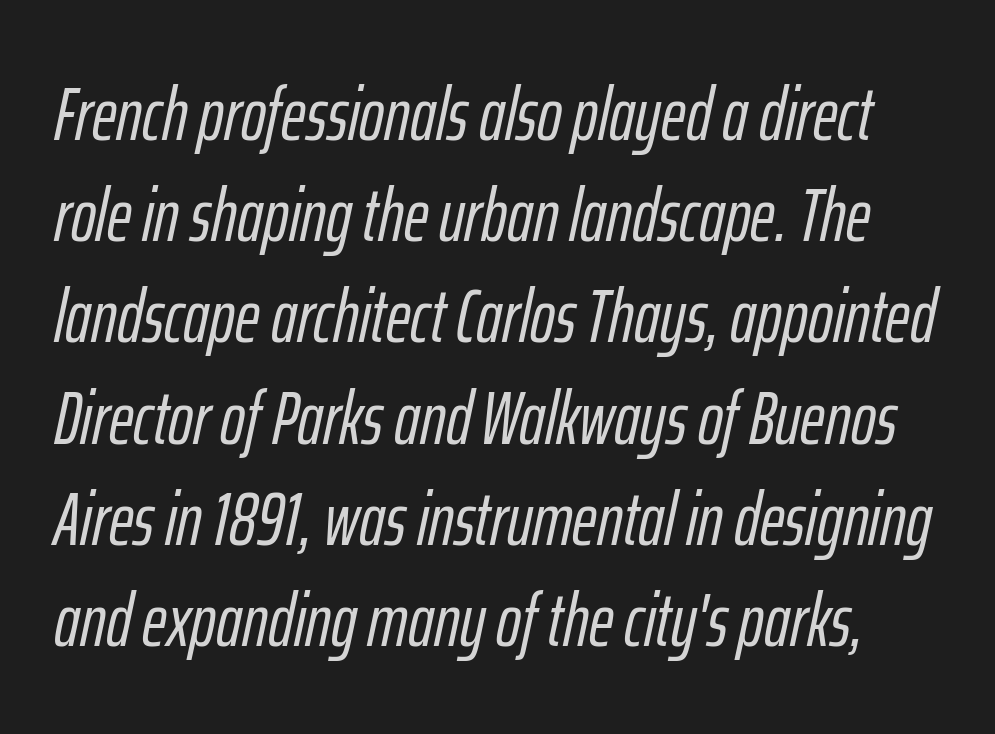
Q: Is the text italic (slanted)? A: Yes, it leans right by about 12 degrees.
Q: Is the text underlined? A: No.
Q: Is the spacing between letters normal or unusually wide? A: Normal.
Q: Is the spacing between lines tight, normal or loose? A: Normal.
Q: Width (condensed, normal, or wide)? A: Condensed.
Q: Stroke contrast? A: Low.
Q: x-height? A: Medium.
Q: Monospaced? A: No.
